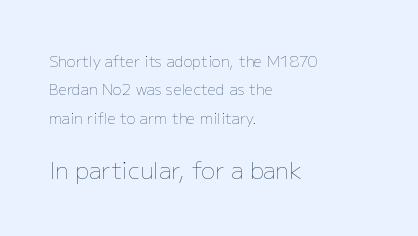
If you squint, the bottom block still reads clearly — it's the larger of the two. These lines are set flush left with a ragged right edge. Rendered with straight, roman letterforms. The string is rendered with underlining switched off. The line texture is even and compact thanks to regular tracking.
